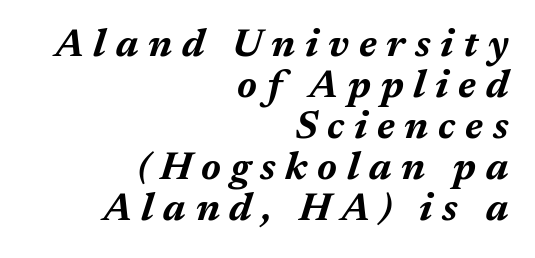
A typesetter would call this proportional, since set widths differ per character. Typesetter's note: full bold, strokes at maximum text heaviness. Emphasis-style slanted type is in use. Each word looks stretched out because of the extra space between its letters.
